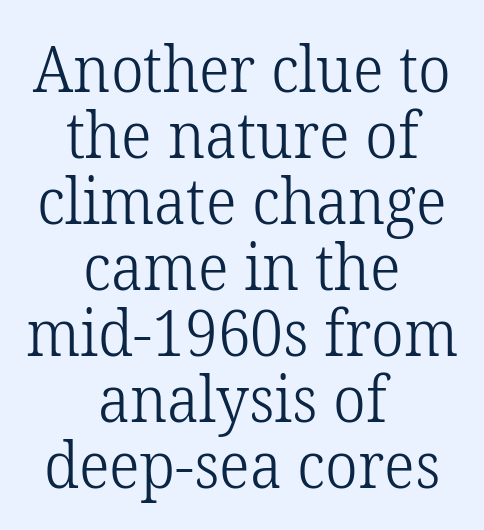
The image shows 64 px light serif type, upright; set centered, tight line spacing (1.03x), normal letter spacing, not underlined; low stroke contrast and a medium x-height.
